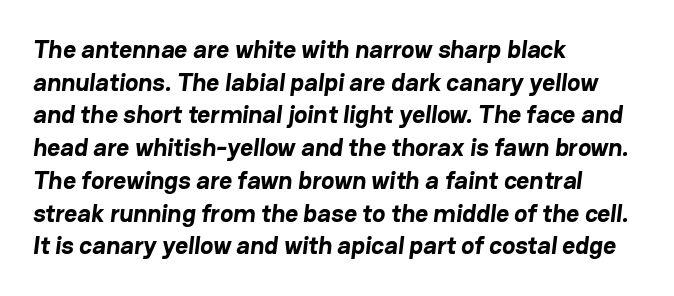
{"bold": "yes", "underline": "no", "align": "left", "line_spacing": "normal", "line_spacing_ratio": 1.31, "letter_spacing": "normal", "letter_spacing_em": 0.0, "glyph_px": 25}
